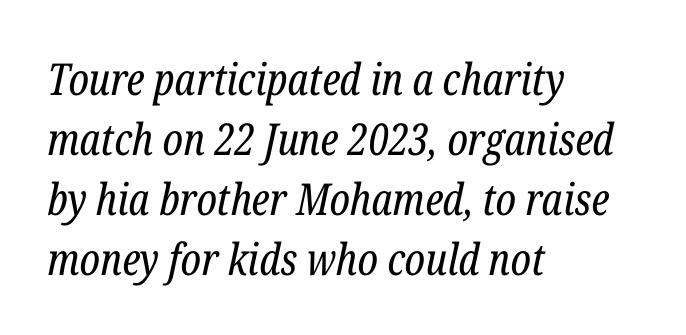
Q: Is the text bold? A: No.
Q: Is the text italic (slanted)? A: Yes, it leans right by about 12 degrees.
Q: Is the typeface a serif or a sans-serif typeface? A: Serif.
Q: Is the text underlined? A: No.
Q: How is the paragraph aligned? A: Left-aligned.
Q: Is the spacing between letters normal or unusually wide? A: Normal.
Q: Is the spacing between lines tight, normal or loose? A: Normal.
Q: Width (condensed, normal, or wide)? A: Condensed.
Q: Stroke contrast? A: Low.
Q: x-height? A: Medium.
Q: Monospaced? A: No.
